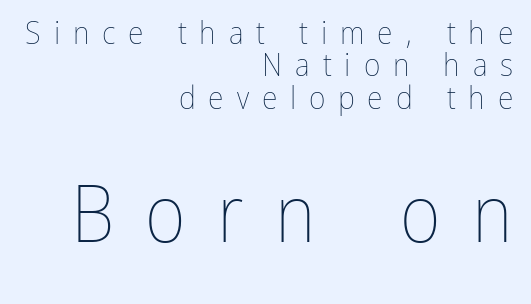
The image shows 79 px thin, condensed type, upright; set right-aligned, tight line spacing (1.01x), unusually wide letter spacing (+0.4 em), not underlined; the second (bottom) block is 2.47x larger; low stroke contrast and a medium x-height.
